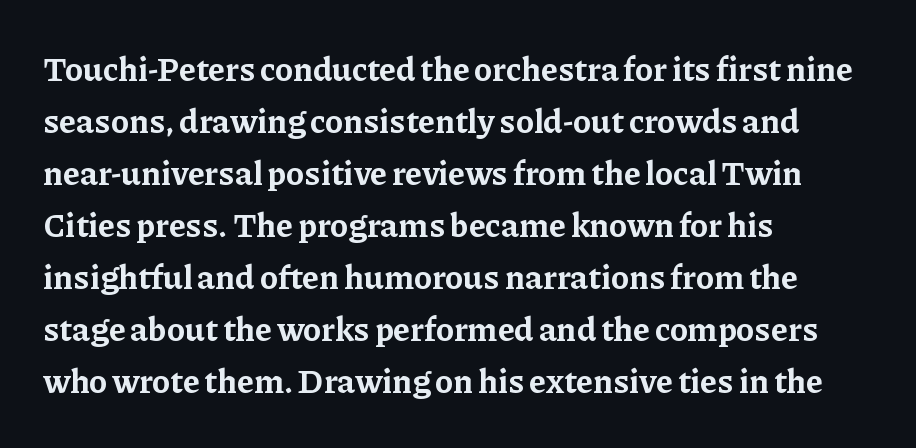
Q: Is the text bold? A: Yes.
Q: Is the text italic (slanted)? A: No, it is upright.
Q: Is the typeface a serif or a sans-serif typeface? A: Serif.
Q: Is the text underlined? A: No.
Q: How is the paragraph aligned? A: Left-aligned.
Q: Is the spacing between letters normal or unusually wide? A: Normal.
Q: Is the spacing between lines tight, normal or loose? A: Normal.
Q: Width (condensed, normal, or wide)? A: Normal.
Q: Stroke contrast? A: Low.
Q: x-height? A: Medium.
Q: Monospaced? A: No.
